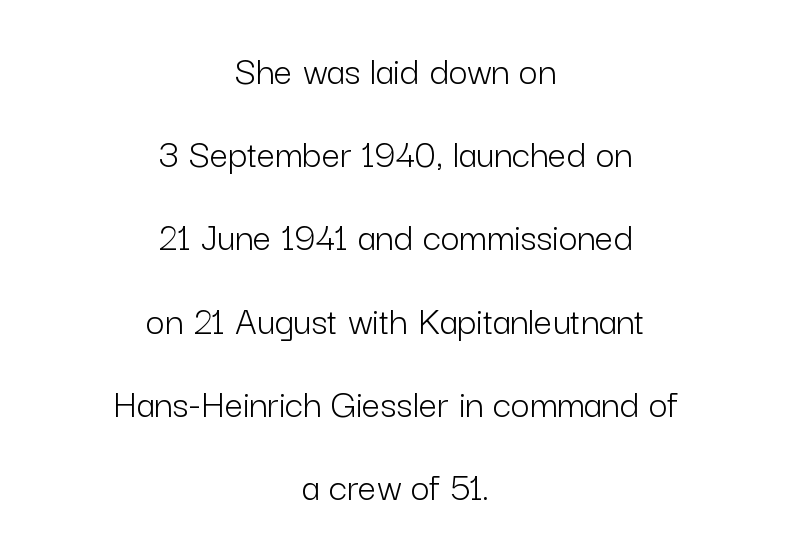
Q: Is the text bold? A: No.
Q: Is the text italic (slanted)? A: No, it is upright.
Q: Is the typeface a serif or a sans-serif typeface? A: Sans-serif.
Q: Is the text underlined? A: No.
Q: How is the paragraph aligned? A: Centered.
Q: Is the spacing between letters normal or unusually wide? A: Normal.
Q: Is the spacing between lines tight, normal or loose? A: Loose.
Q: Width (condensed, normal, or wide)? A: Normal.
Q: Stroke contrast? A: Low.
Q: x-height? A: Medium.
Q: Monospaced? A: No.
